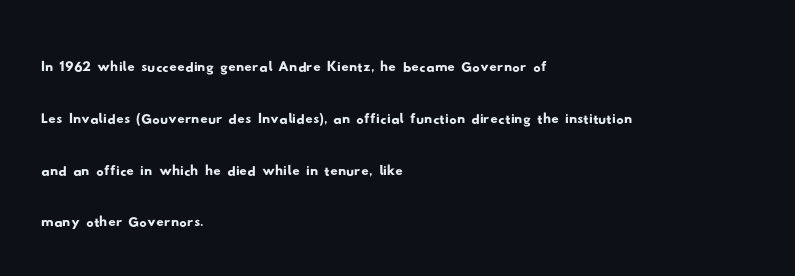
{"serif": "no", "width": "wide", "stroke_contrast": "low", "x_height": "small", "monospaced": "no", "underline": "no", "align": "left", "line_spacing": "normal", "line_spacing_ratio": 1.4, "letter_spacing": "normal", "letter_spacing_em": 0.0, "glyph_px": 37}
